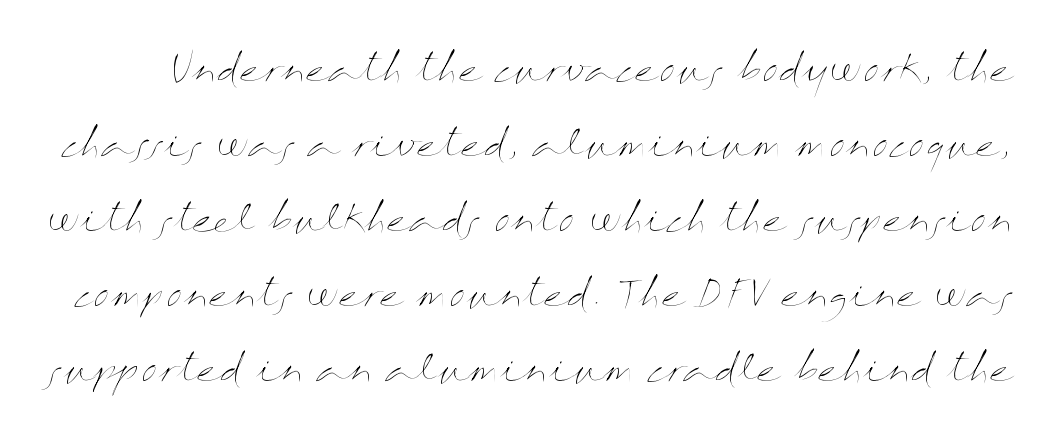
Nothing heavy about these letters — not bold at all. Think of a printed novel: that variable character pitch is what you see here. Leading is clearly above the norm, producing a sparse column. Compared with typical body copy, the letter spacing here is the same. The strip under each line holds only bare page.
